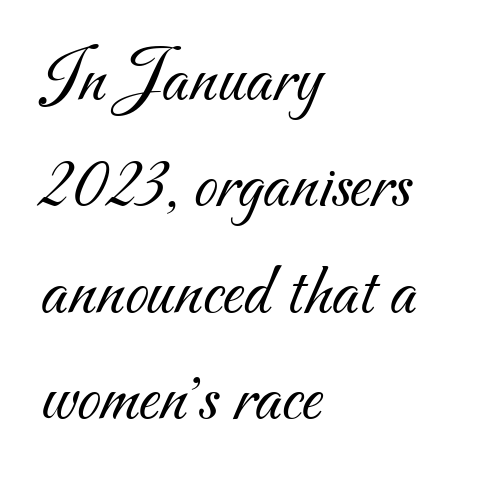
The image shows 75 px light sans-serif type; set left-aligned, normal line spacing (1.42x), normal letter spacing, not underlined; medium stroke contrast and a small x-height.
